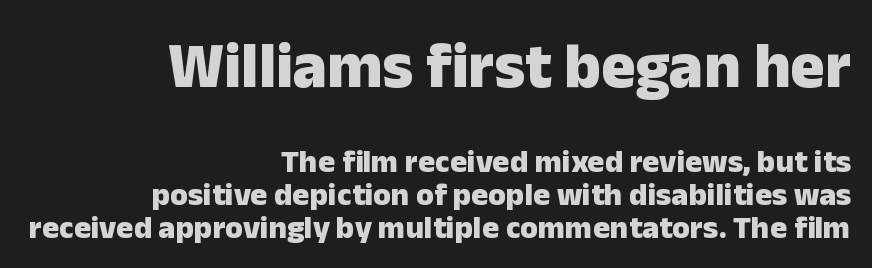
The image shows 64 px heavy sans-serif type, upright; set right-aligned, tight line spacing (1.04x), normal letter spacing, not underlined; the first (top) block is 2.0x larger; low stroke contrast and a medium x-height.
